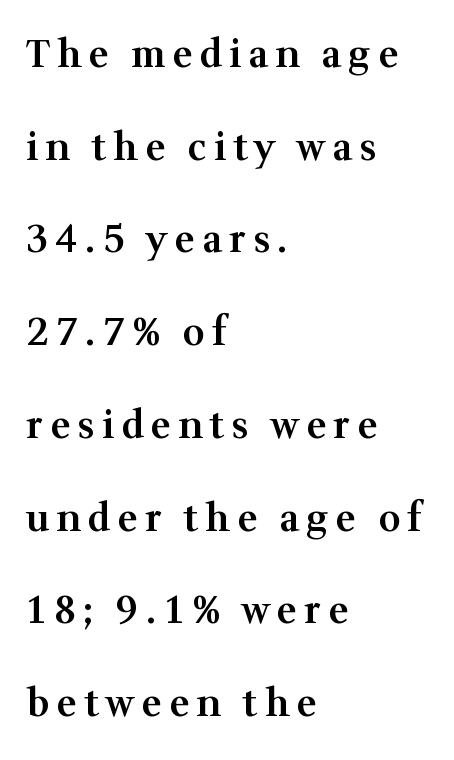
{"serif": "yes", "italic": "no", "bold": "semi", "weight": "semibold", "width": "normal", "stroke_contrast": "medium", "x_height": "medium", "monospaced": "no", "underline": "no", "align": "left", "line_spacing": "loose", "line_spacing_ratio": 2.44, "glyph_px": 38}
